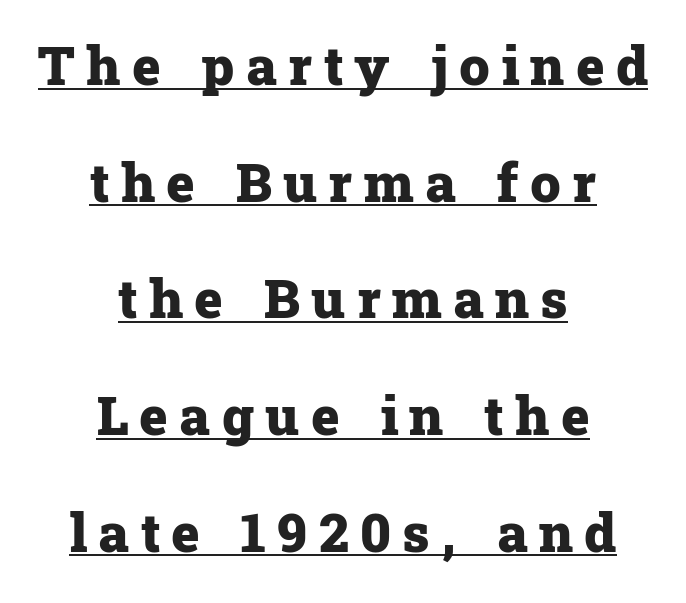
Q: Is the text bold? A: Yes.
Q: Is the text italic (slanted)? A: No, it is upright.
Q: Is the typeface a serif or a sans-serif typeface? A: Serif.
Q: Is the text underlined? A: Yes.
Q: How is the paragraph aligned? A: Centered.
Q: Is the spacing between letters normal or unusually wide? A: Unusually wide.
Q: Is the spacing between lines tight, normal or loose? A: Loose.
Q: Width (condensed, normal, or wide)? A: Normal.
Q: Stroke contrast? A: Low.
Q: x-height? A: Medium.
Q: Monospaced? A: No.
